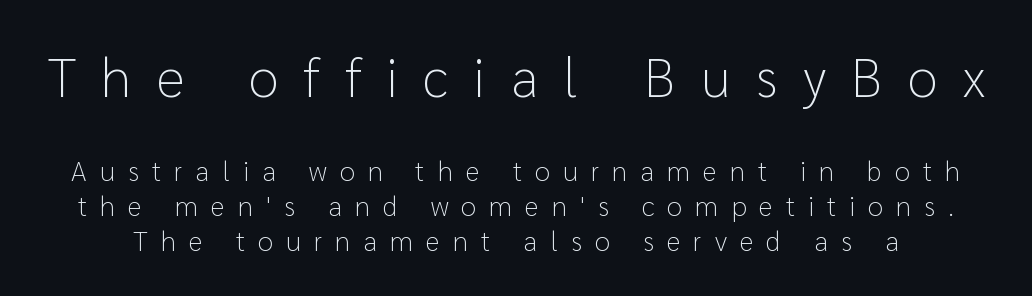
Q: Is the text bold? A: No.
Q: Is the text italic (slanted)? A: No, it is upright.
Q: Is the typeface a serif or a sans-serif typeface? A: Sans-serif.
Q: Is the text underlined? A: No.
Q: Is the spacing between letters normal or unusually wide? A: Unusually wide.
Q: Is the spacing between lines tight, normal or loose? A: Normal.
Q: Which block of text is set in a larger size, the first (top) or the second (bottom)? A: The first (top) one.
Q: Width (condensed, normal, or wide)? A: Normal.
Q: Stroke contrast? A: Low.
Q: x-height? A: Medium.
Q: Monospaced? A: No.
